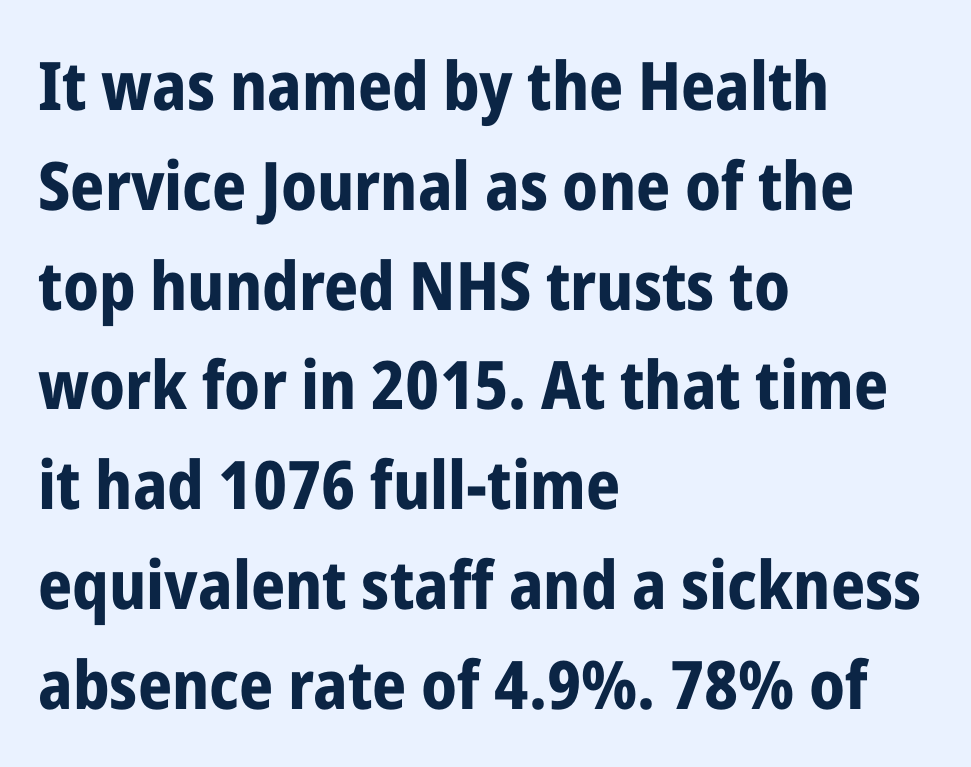
Q: Is the text bold? A: Yes.
Q: Is the text italic (slanted)? A: No, it is upright.
Q: Is the typeface a serif or a sans-serif typeface? A: Sans-serif.
Q: Is the text underlined? A: No.
Q: How is the paragraph aligned? A: Left-aligned.
Q: Is the spacing between letters normal or unusually wide? A: Normal.
Q: Is the spacing between lines tight, normal or loose? A: Normal.
Q: Width (condensed, normal, or wide)? A: Condensed.
Q: Stroke contrast? A: Low.
Q: x-height? A: Medium.
Q: Monospaced? A: No.
